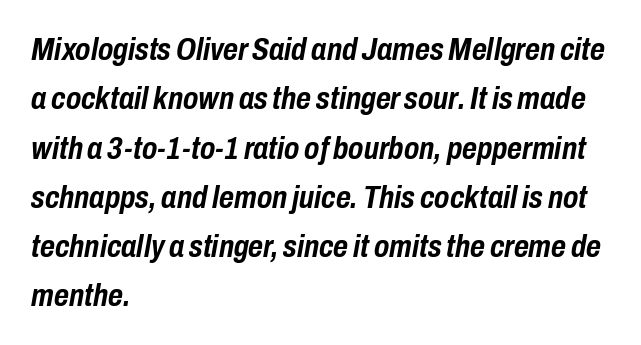
Compared with an ordinary text face, these strokes are far heavier — a full bold. Here the designer chose a conventional face with non-uniform glyph widths. Between one letter and the next there's only the usual sliver of space. This sample is left-justified, so line endings fall wherever the words run out.
